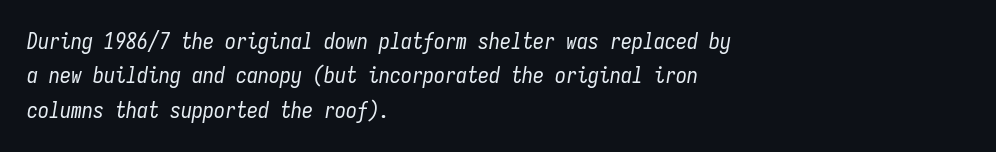
Q: Is the text bold? A: No.
Q: Is the text italic (slanted)? A: Yes, it leans right by about 9 degrees.
Q: Is the text underlined? A: No.
Q: How is the paragraph aligned? A: Left-aligned.
Q: Is the spacing between letters normal or unusually wide? A: Normal.
Q: Is the spacing between lines tight, normal or loose? A: Normal.
